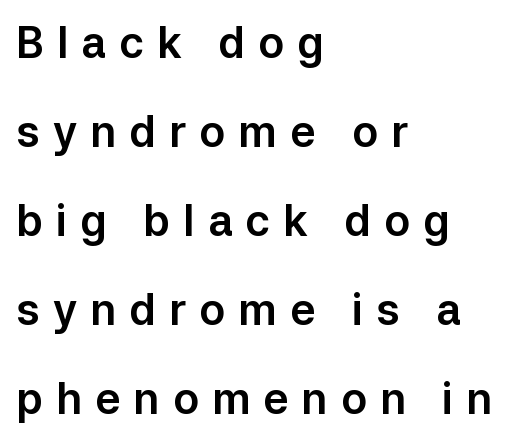
Layout note: lines flush left. Is there any slant? The stems are plumb. Grotesque or geometric, the face here clearly has no serifs. Short note: letters widely spaced.
